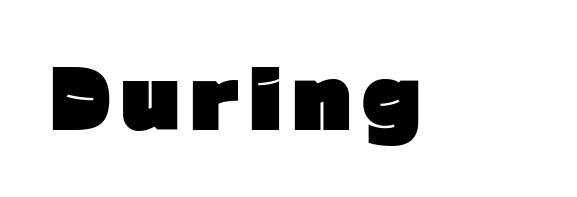
Q: Is the text bold? A: Yes.
Q: Is the text italic (slanted)? A: No, it is upright.
Q: Is the typeface a serif or a sans-serif typeface? A: Sans-serif.
Q: Is the text underlined? A: No.
Q: Width (condensed, normal, or wide)? A: Normal.
Q: Stroke contrast? A: Low.
Q: x-height? A: Medium.
Q: Monospaced? A: No.
